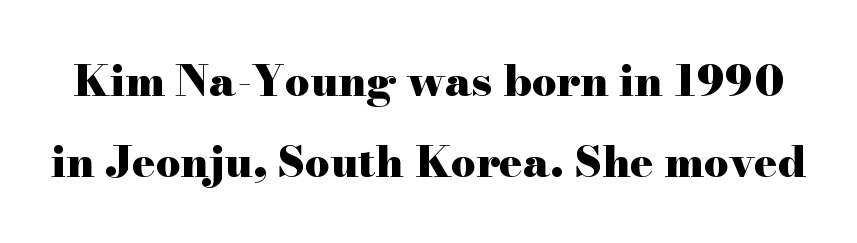
The image shows 43 px heavy, wide serif type, upright; set line spacing 1.89x, normal letter spacing, not underlined; high stroke contrast and a small x-height.
